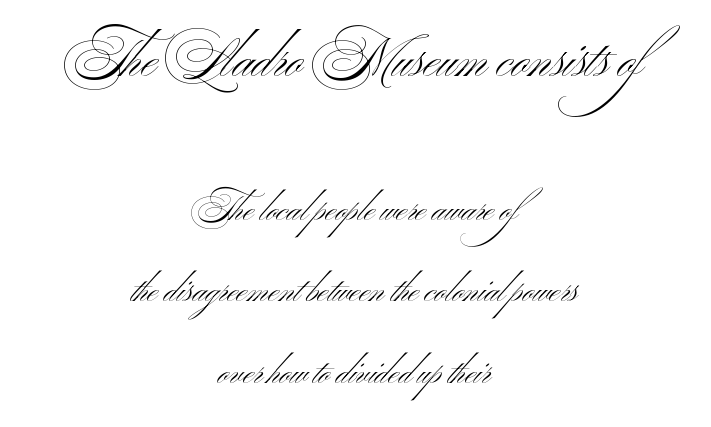
The image shows 52 px light, wide sans-serif type; set centered, loose line spacing (2.33x), normal letter spacing, not underlined; the first (top) block is 1.49x larger; medium stroke contrast and a small x-height.
